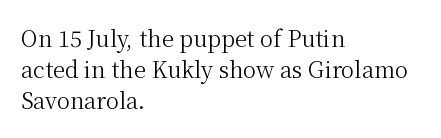
Q: Is the text bold? A: No.
Q: Is the text italic (slanted)? A: No, it is upright.
Q: Is the text underlined? A: No.
Q: How is the paragraph aligned? A: Left-aligned.
Q: Is the spacing between letters normal or unusually wide? A: Normal.
Q: Is the spacing between lines tight, normal or loose? A: Normal.
